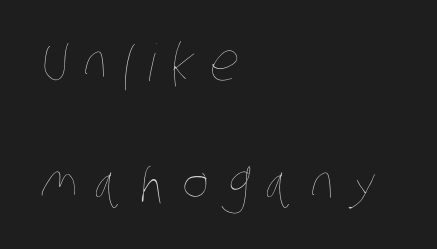
Varying glyph widths throughout — classic text-font behaviour. If you measured baseline to baseline, you'd find a long distance. Weight: in the light-to-regular range. Does the copy run flush right? No — it runs flush left.
